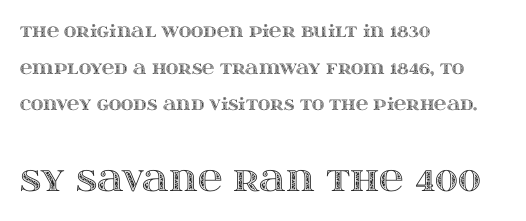
Q: Is the text italic (slanted)? A: No, it is upright.
Q: Is the text underlined? A: No.
Q: How is the paragraph aligned? A: Left-aligned.
Q: Is the spacing between letters normal or unusually wide? A: Normal.
Q: Is the spacing between lines tight, normal or loose? A: Loose.
Q: Which block of text is set in a larger size, the first (top) or the second (bottom)? A: The second (bottom) one.
Q: Width (condensed, normal, or wide)? A: Wide.
Q: x-height? A: Large.
Q: Monospaced? A: No.
